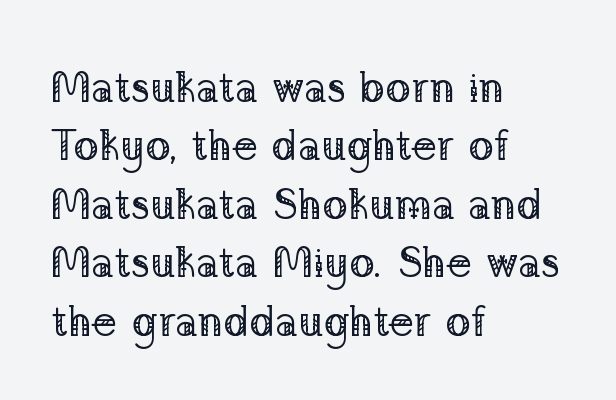
Q: Is the text bold? A: No.
Q: Is the text italic (slanted)? A: No, it is upright.
Q: Is the typeface a serif or a sans-serif typeface? A: Serif.
Q: Is the text underlined? A: No.
Q: How is the paragraph aligned? A: Left-aligned.
Q: Is the spacing between letters normal or unusually wide? A: Normal.
Q: Is the spacing between lines tight, normal or loose? A: Normal.
Q: Width (condensed, normal, or wide)? A: Normal.
Q: Stroke contrast? A: Low.
Q: x-height? A: Medium.
Q: Monospaced? A: No.
